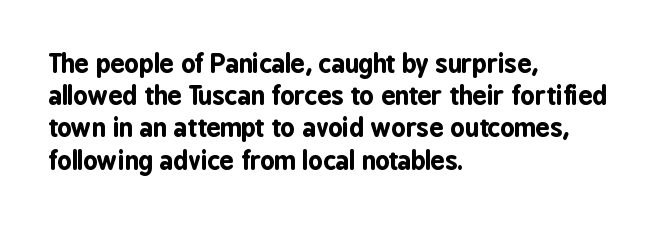
{"italic": "no", "bold": "yes", "underline": "no", "align": "left", "line_spacing": "normal", "line_spacing_ratio": 1.29, "letter_spacing": "normal", "letter_spacing_em": 0.0, "glyph_px": 25}
